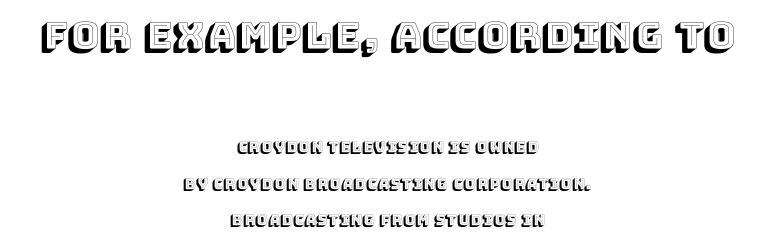
The image shows 38 px text type, upright; set centered, loose line spacing (2.44x), normal letter spacing, not underlined; the first (top) block is 2.53x larger; a large x-height.
